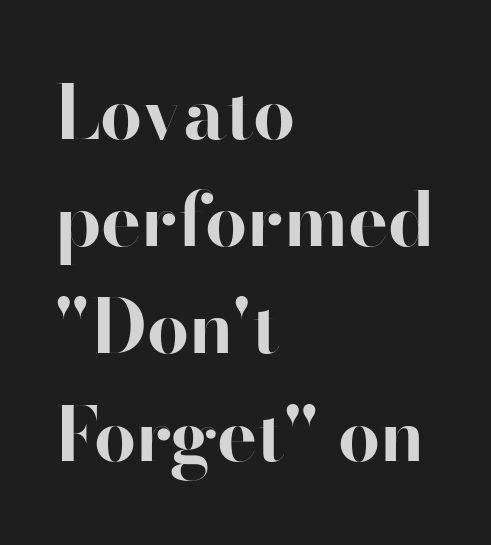
Q: Is the text bold? A: Yes.
Q: Is the text italic (slanted)? A: No, it is upright.
Q: Is the typeface a serif or a sans-serif typeface? A: Sans-serif.
Q: Is the text underlined? A: No.
Q: How is the paragraph aligned? A: Left-aligned.
Q: Is the spacing between letters normal or unusually wide? A: Normal.
Q: Is the spacing between lines tight, normal or loose? A: Normal.
Q: Width (condensed, normal, or wide)? A: Normal.
Q: Stroke contrast? A: High.
Q: x-height? A: Small.
Q: Monospaced? A: No.
